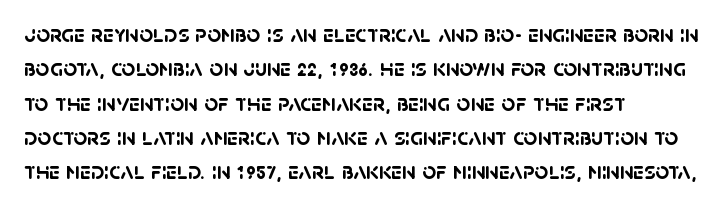
The image shows 24 px bold type; set left-aligned, normal line spacing (1.43x), normal letter spacing, not underlined.
